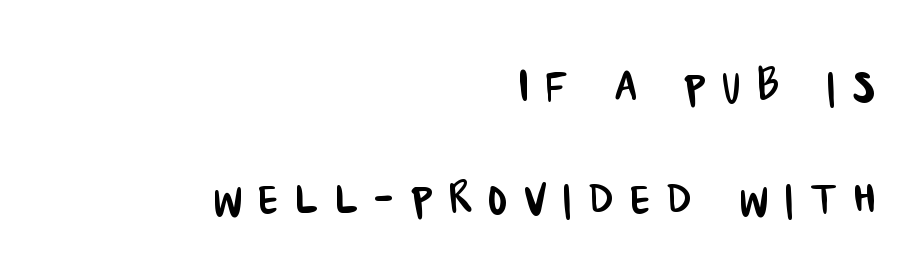
The image shows 57 px condensed sans-serif type; set right-aligned, loose line spacing (1.96x), unusually wide letter spacing (+0.29 em), not underlined; low stroke contrast and a large x-height.
